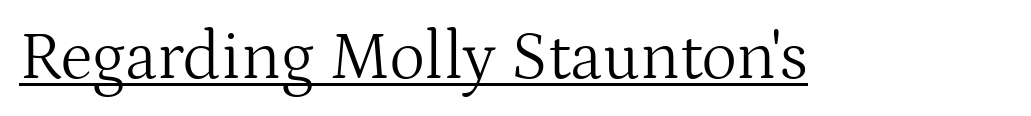
Q: Is the text bold? A: No.
Q: Is the text italic (slanted)? A: No, it is upright.
Q: Is the typeface a serif or a sans-serif typeface? A: Serif.
Q: Is the text underlined? A: Yes.
Q: Is the spacing between letters normal or unusually wide? A: Normal.
Q: Width (condensed, normal, or wide)? A: Normal.
Q: Stroke contrast? A: Medium.
Q: x-height? A: Medium.
Q: Monospaced? A: No.
